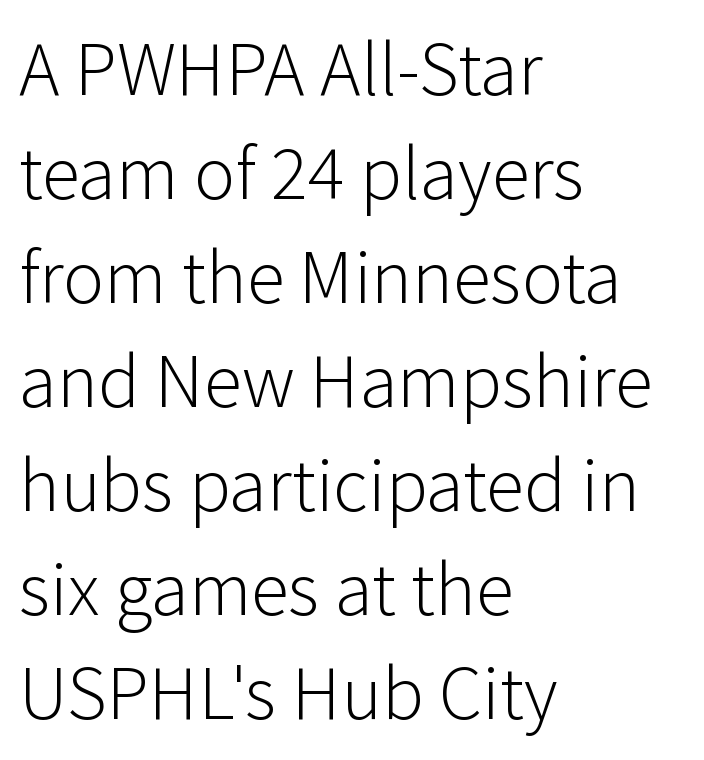
Quick note: underline off. Is the letter spacing exaggerated? No — it looks like the ordinary default. Unbolded letterforms with no extra heft. Rows of type keep a routine distance in the vertical direction.
